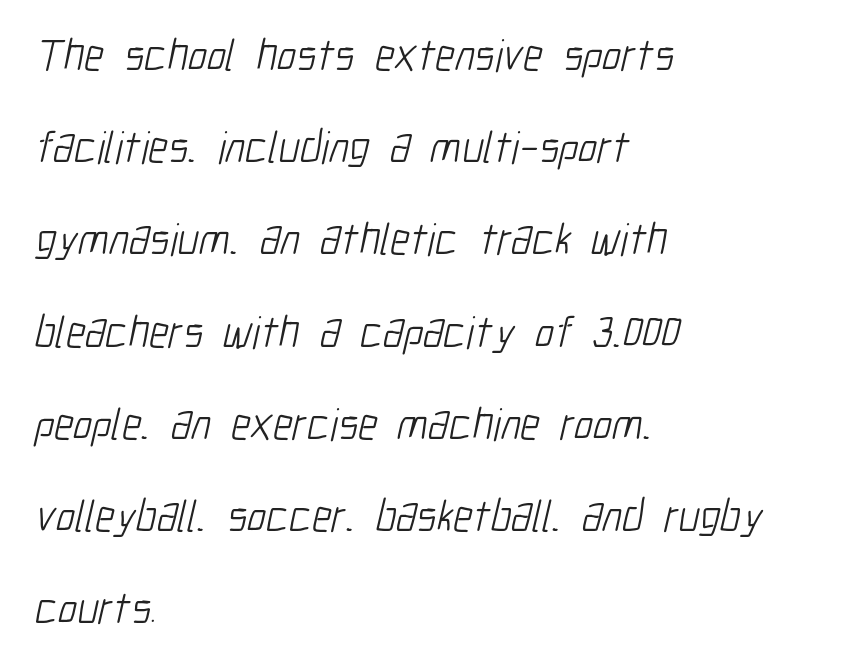
{"serif": "no", "bold": "no", "weight": "light", "width": "condensed", "stroke_contrast": "low", "x_height": "medium", "monospaced": "no", "underline": "no", "align": "left", "line_spacing": "loose", "line_spacing_ratio": 2.05, "letter_spacing": "normal", "letter_spacing_em": 0.0, "glyph_px": 45}
